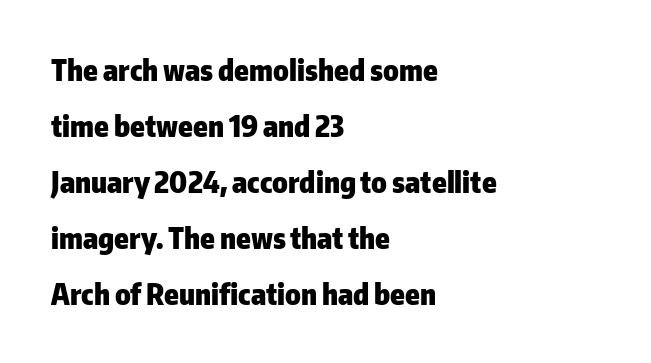
{"serif": "no", "italic": "no", "bold": "yes", "weight": "heavy", "width": "normal", "stroke_contrast": "low", "x_height": "medium", "monospaced": "no", "underline": "no", "align": "left", "line_spacing": "loose", "line_spacing_ratio": 1.93, "letter_spacing": "normal", "letter_spacing_em": 0.0, "glyph_px": 29}
